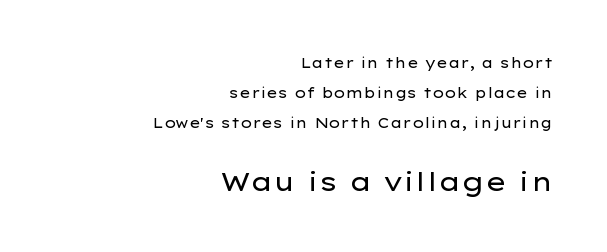
{"italic": "no", "bold": "no", "underline": "no", "align": "right", "line_spacing": "loose", "line_spacing_ratio": 2.14, "letter_spacing": "normal", "letter_spacing_em": 0.0, "larger_block": "second", "size_ratio": 1.86, "glyph_px": 26}
